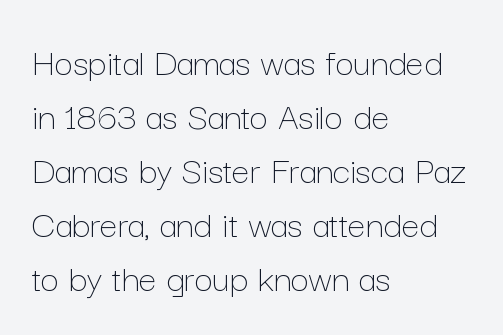
{"italic": "no", "bold": "no", "weight": "thin", "width": "normal", "stroke_contrast": "low", "x_height": "medium", "monospaced": "no", "underline": "no", "align": "left", "line_spacing": "normal", "line_spacing_ratio": 1.35, "letter_spacing": "normal", "letter_spacing_em": 0.0, "glyph_px": 40}
